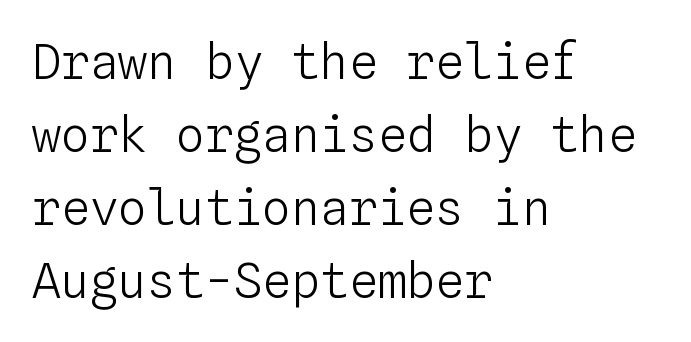
Q: Is the text bold? A: No.
Q: Is the text italic (slanted)? A: No, it is upright.
Q: Is the text underlined? A: No.
Q: How is the paragraph aligned? A: Left-aligned.
Q: Is the spacing between letters normal or unusually wide? A: Normal.
Q: Is the spacing between lines tight, normal or loose? A: Normal.
Q: Width (condensed, normal, or wide)? A: Normal.
Q: Stroke contrast? A: Low.
Q: x-height? A: Medium.
Q: Monospaced? A: Yes.
